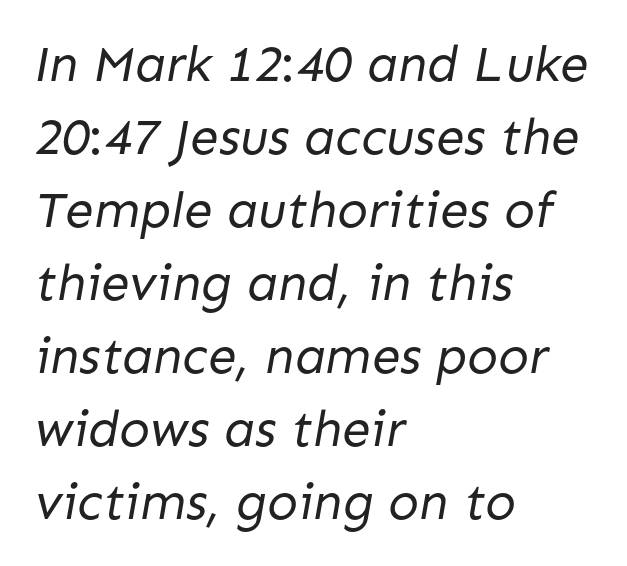
{"serif": "no", "bold": "no", "weight": "regular", "width": "normal", "stroke_contrast": "low", "x_height": "medium", "monospaced": "no", "underline": "no", "align": "left", "line_spacing": "normal", "line_spacing_ratio": 1.43, "letter_spacing": "normal", "letter_spacing_em": 0.0, "glyph_px": 51}
